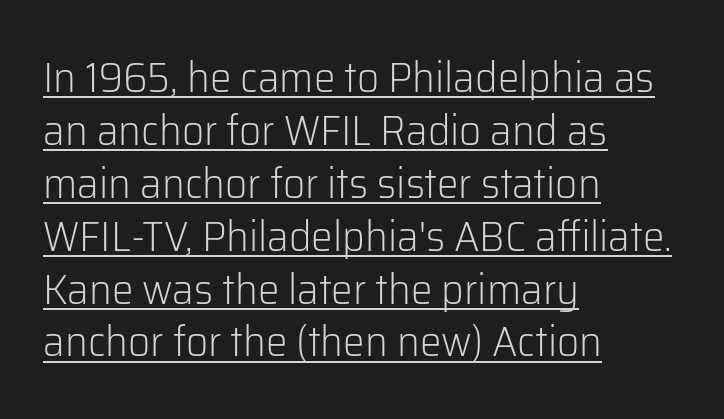
Q: Is the text bold? A: No.
Q: Is the text italic (slanted)? A: No, it is upright.
Q: Is the typeface a serif or a sans-serif typeface? A: Sans-serif.
Q: Is the text underlined? A: Yes.
Q: How is the paragraph aligned? A: Left-aligned.
Q: Is the spacing between letters normal or unusually wide? A: Normal.
Q: Width (condensed, normal, or wide)? A: Normal.
Q: Stroke contrast? A: Low.
Q: x-height? A: Medium.
Q: Monospaced? A: No.
